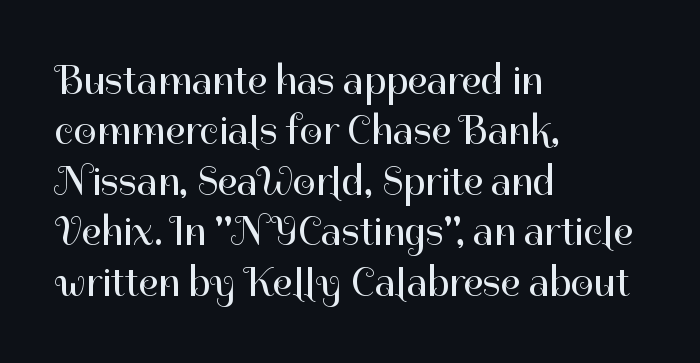
Q: Is the text bold? A: No.
Q: Is the text italic (slanted)? A: No, it is upright.
Q: Is the typeface a serif or a sans-serif typeface? A: Sans-serif.
Q: Is the text underlined? A: No.
Q: How is the paragraph aligned? A: Left-aligned.
Q: Is the spacing between letters normal or unusually wide? A: Normal.
Q: Width (condensed, normal, or wide)? A: Normal.
Q: Stroke contrast? A: High.
Q: x-height? A: Medium.
Q: Monospaced? A: No.
